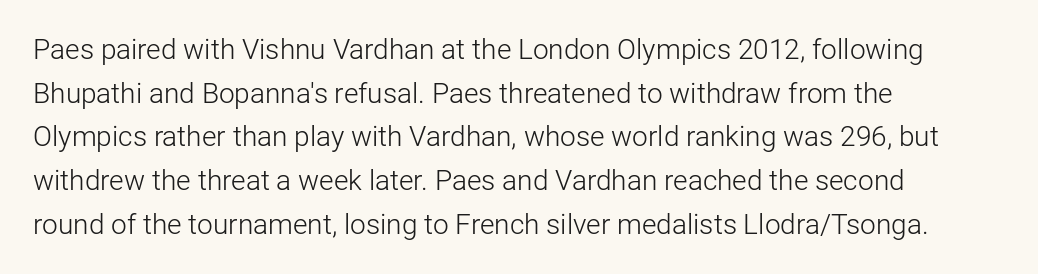
The image shows 28 px light sans-serif type, upright; set left-aligned, normal line spacing (1.56x), normal letter spacing, not underlined; low stroke contrast and a medium x-height.
